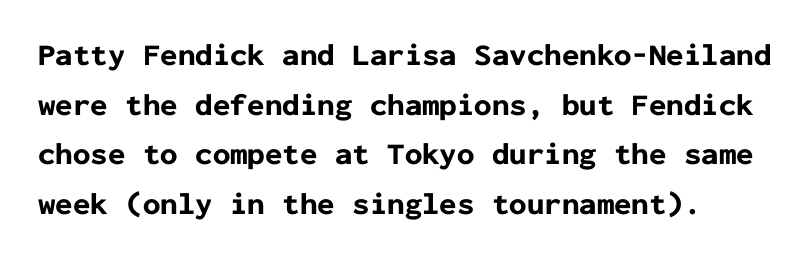
The image shows 31 px bold sans-serif type, upright, monospaced; set normal line spacing (1.6x), normal letter spacing, not underlined; low stroke contrast and a medium x-height.
